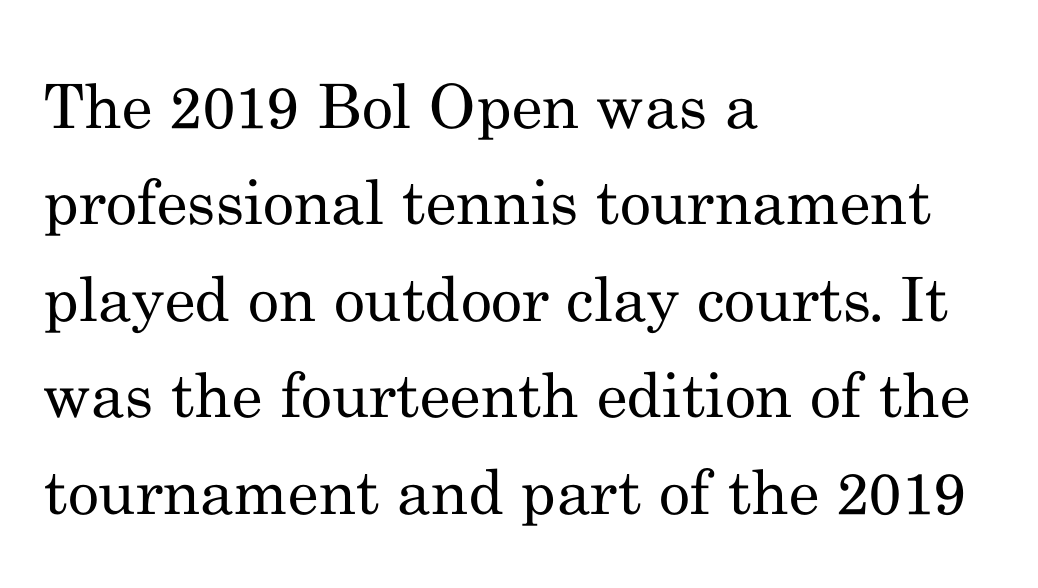
Q: Is the text bold? A: No.
Q: Is the text italic (slanted)? A: No, it is upright.
Q: Is the typeface a serif or a sans-serif typeface? A: Serif.
Q: Is the text underlined? A: No.
Q: How is the paragraph aligned? A: Left-aligned.
Q: Is the spacing between letters normal or unusually wide? A: Normal.
Q: Is the spacing between lines tight, normal or loose? A: Normal.
Q: Width (condensed, normal, or wide)? A: Normal.
Q: Stroke contrast? A: Medium.
Q: x-height? A: Small.
Q: Monospaced? A: No.
